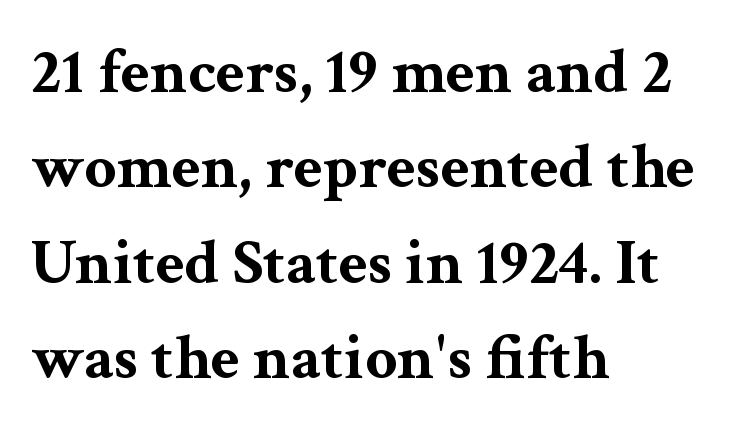
Q: Is the text bold? A: Yes.
Q: Is the text italic (slanted)? A: No, it is upright.
Q: Is the typeface a serif or a sans-serif typeface? A: Serif.
Q: Is the text underlined? A: No.
Q: How is the paragraph aligned? A: Left-aligned.
Q: Is the spacing between letters normal or unusually wide? A: Normal.
Q: Is the spacing between lines tight, normal or loose? A: Normal.
Q: Width (condensed, normal, or wide)? A: Wide.
Q: Stroke contrast? A: Medium.
Q: x-height? A: Medium.
Q: Monospaced? A: No.
